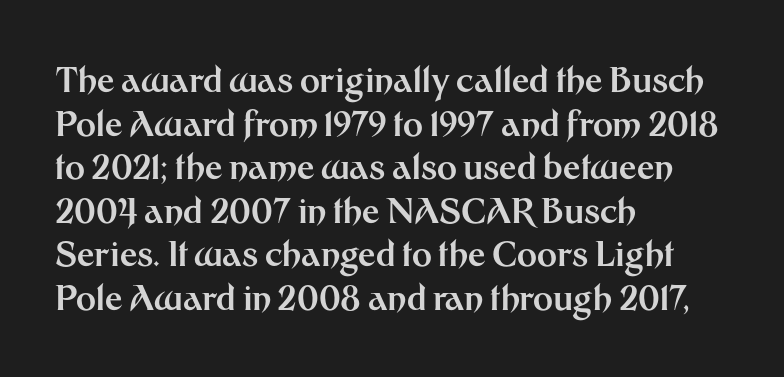
The rendering anchors every line to the left-hand side. Proportional: the letters do not fall into vertical columns. Bold? Absolutely — the strokes are thick and heavy. Descenders hang freely into open space.
